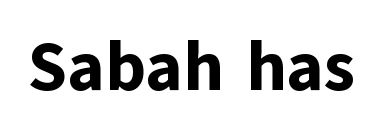
The type sits square on the baseline with zero lean. The sample has been set heavy, in full bold. These lines are rendered in a variable-pitch font. Font category for this specimen: sans-serif. Clear beneath every line of the passage. The letterforms sit shoulder to shoulder at normal distance.
